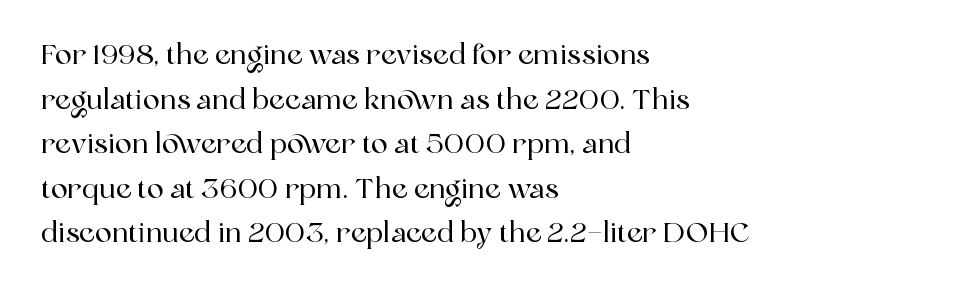
Q: Is the text italic (slanted)? A: No, it is upright.
Q: Is the typeface a serif or a sans-serif typeface? A: Serif.
Q: Is the text underlined? A: No.
Q: How is the paragraph aligned? A: Left-aligned.
Q: Is the spacing between letters normal or unusually wide? A: Normal.
Q: Is the spacing between lines tight, normal or loose? A: Normal.
Q: Width (condensed, normal, or wide)? A: Normal.
Q: x-height? A: Medium.
Q: Monospaced? A: No.
